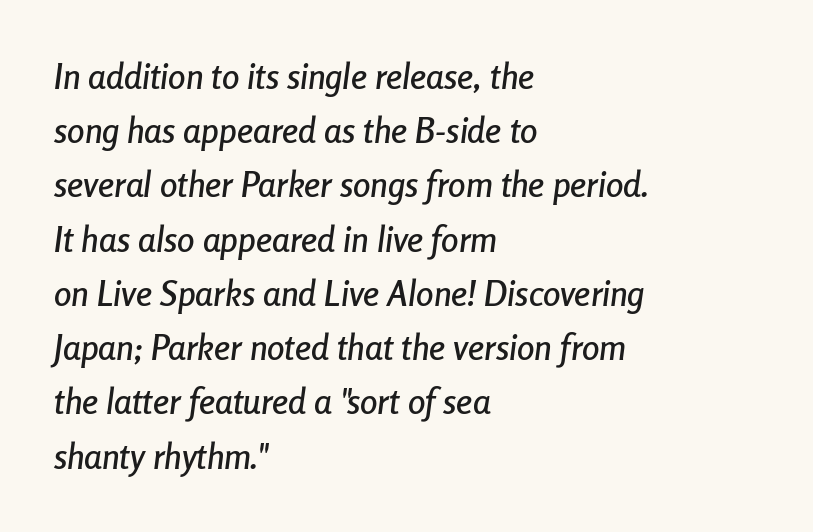
{"italic": "yes", "lean": "right", "slant_degrees": 8, "width": "condensed", "stroke_contrast": "low", "x_height": "medium", "monospaced": "no", "underline": "no", "align": "left", "line_spacing": "normal", "line_spacing_ratio": 1.55, "letter_spacing": "normal", "letter_spacing_em": 0.0, "glyph_px": 35}
